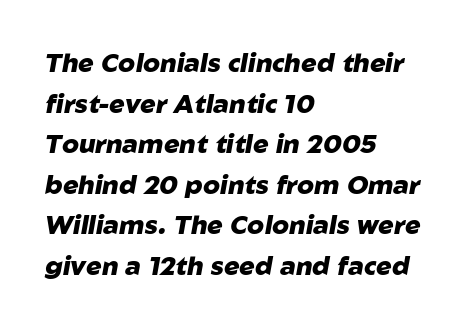
Q: Is the text bold? A: Yes.
Q: Is the text italic (slanted)? A: Yes, it leans right by about 10 degrees.
Q: Is the text underlined? A: No.
Q: How is the paragraph aligned? A: Left-aligned.
Q: Is the spacing between letters normal or unusually wide? A: Normal.
Q: Is the spacing between lines tight, normal or loose? A: Normal.
